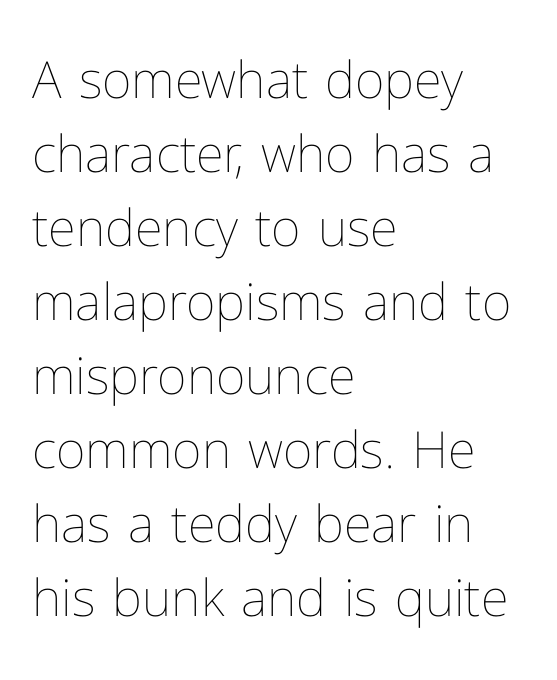
{"italic": "no", "bold": "no", "weight": "thin", "width": "normal", "stroke_contrast": "low", "x_height": "medium", "monospaced": "no", "underline": "no", "align": "left", "line_spacing": "normal", "line_spacing_ratio": 1.45, "letter_spacing": "normal", "letter_spacing_em": 0.0, "glyph_px": 51}
